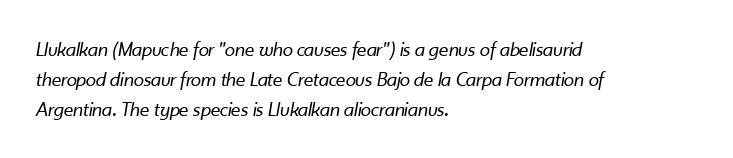
Q: Is the text bold? A: No.
Q: Is the text italic (slanted)? A: Yes, it leans right by about 10 degrees.
Q: Is the text underlined? A: No.
Q: How is the paragraph aligned? A: Left-aligned.
Q: Is the spacing between letters normal or unusually wide? A: Normal.
Q: Is the spacing between lines tight, normal or loose? A: Normal.
